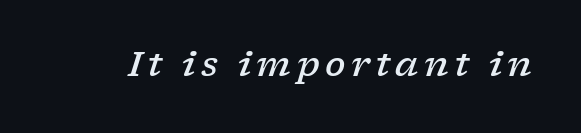
On the weight axis this lands at semibold, roughly 600. This sample has the flowing, uneven cadence of proportional lettering. Does the type have serifs? Yes, each stem ends in a small foot. The strip under each line holds only bare page.
